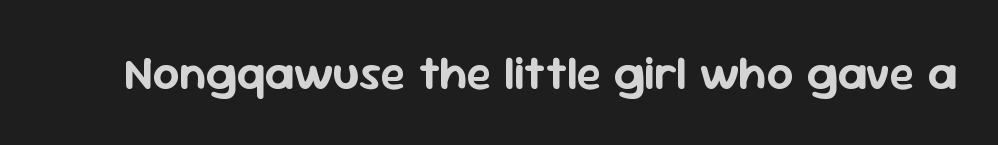
{"serif": "no", "italic": "no", "width": "normal", "stroke_contrast": "low", "x_height": "medium", "monospaced": "no", "underline": "no", "letter_spacing": "normal", "letter_spacing_em": 0.0, "glyph_px": 47}
